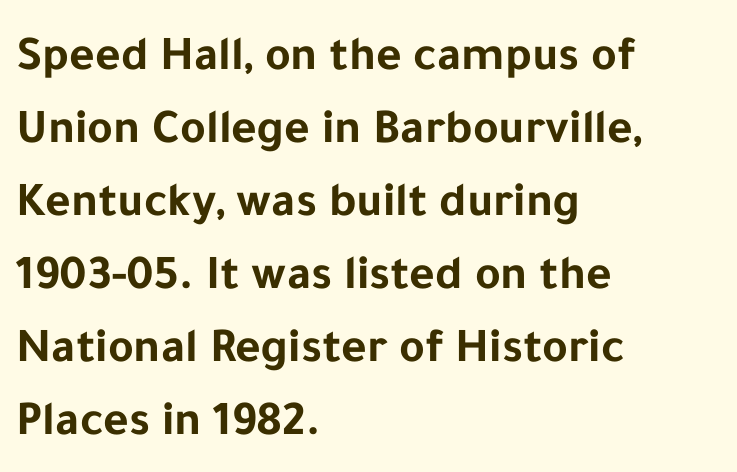
Q: Is the text bold? A: Yes.
Q: Is the text italic (slanted)? A: No, it is upright.
Q: Is the typeface a serif or a sans-serif typeface? A: Sans-serif.
Q: Is the text underlined? A: No.
Q: How is the paragraph aligned? A: Left-aligned.
Q: Is the spacing between letters normal or unusually wide? A: Normal.
Q: Is the spacing between lines tight, normal or loose? A: Normal.
Q: Width (condensed, normal, or wide)? A: Normal.
Q: Stroke contrast? A: Low.
Q: x-height? A: Medium.
Q: Monospaced? A: No.
